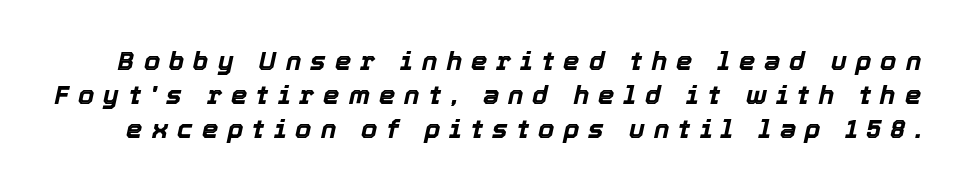
Q: Is the text bold? A: Yes.
Q: Is the text italic (slanted)? A: Yes, it leans right by about 12 degrees.
Q: Is the text underlined? A: No.
Q: Is the spacing between letters normal or unusually wide? A: Unusually wide.
Q: Is the spacing between lines tight, normal or loose? A: Normal.
